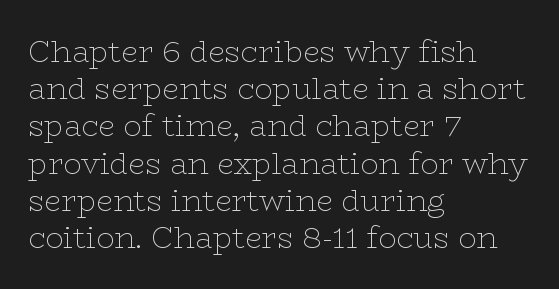
Q: Is the text bold? A: No.
Q: Is the text italic (slanted)? A: No, it is upright.
Q: Is the typeface a serif or a sans-serif typeface? A: Serif.
Q: Is the text underlined? A: No.
Q: How is the paragraph aligned? A: Left-aligned.
Q: Is the spacing between letters normal or unusually wide? A: Normal.
Q: Width (condensed, normal, or wide)? A: Wide.
Q: Stroke contrast? A: Low.
Q: x-height? A: Medium.
Q: Monospaced? A: No.
